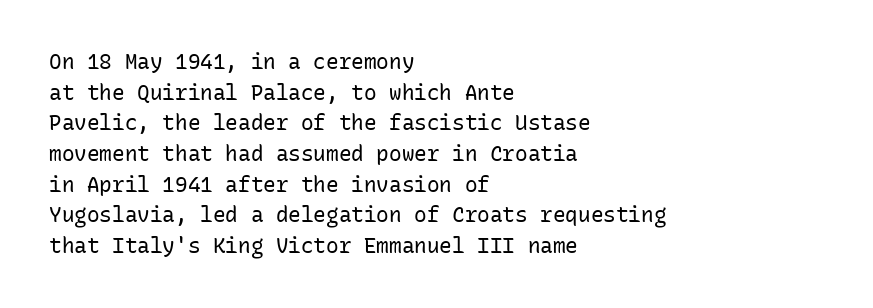
Q: Is the text bold? A: No.
Q: Is the text italic (slanted)? A: No, it is upright.
Q: Is the text underlined? A: No.
Q: How is the paragraph aligned? A: Left-aligned.
Q: Is the spacing between letters normal or unusually wide? A: Normal.
Q: Is the spacing between lines tight, normal or loose? A: Normal.
